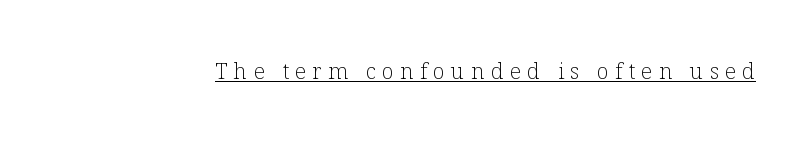
Q: Is the text bold? A: No.
Q: Is the text italic (slanted)? A: No, it is upright.
Q: Is the text underlined? A: Yes.
Q: Is the spacing between letters normal or unusually wide? A: Unusually wide.
